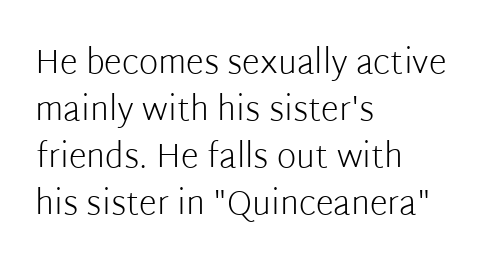
The image shows 33 px light sans-serif type, upright; set left-aligned, normal line spacing (1.42x), normal letter spacing, not underlined; low stroke contrast and a medium x-height.
